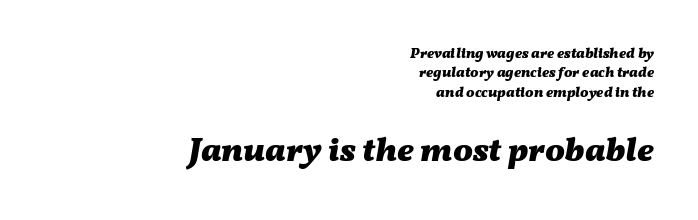
{"italic": "yes", "lean": "right", "slant_degrees": 11, "bold": "yes", "weight": "heavy", "width": "wide", "stroke_contrast": "medium", "x_height": "medium", "monospaced": "no", "underline": "no", "align": "right", "line_spacing": "normal", "line_spacing_ratio": 1.39, "letter_spacing": "normal", "letter_spacing_em": 0.0, "larger_block": "second", "size_ratio": 2.36, "glyph_px": 33}
